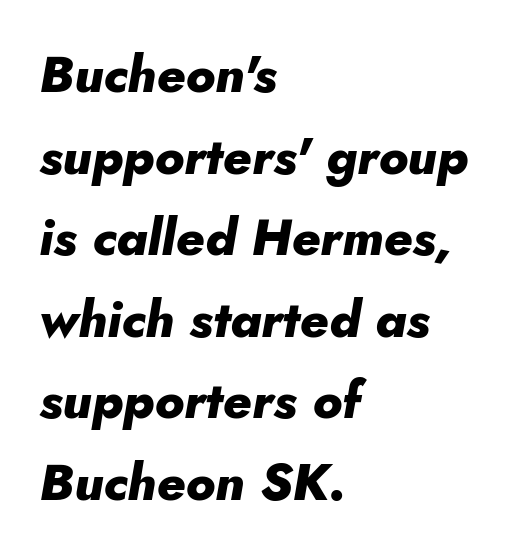
Q: Is the text bold? A: Yes.
Q: Is the text italic (slanted)? A: Yes, it leans right by about 10 degrees.
Q: Is the text underlined? A: No.
Q: How is the paragraph aligned? A: Left-aligned.
Q: Is the spacing between letters normal or unusually wide? A: Normal.
Q: Is the spacing between lines tight, normal or loose? A: Normal.
Q: Width (condensed, normal, or wide)? A: Normal.
Q: Stroke contrast? A: Low.
Q: x-height? A: Small.
Q: Monospaced? A: No.
